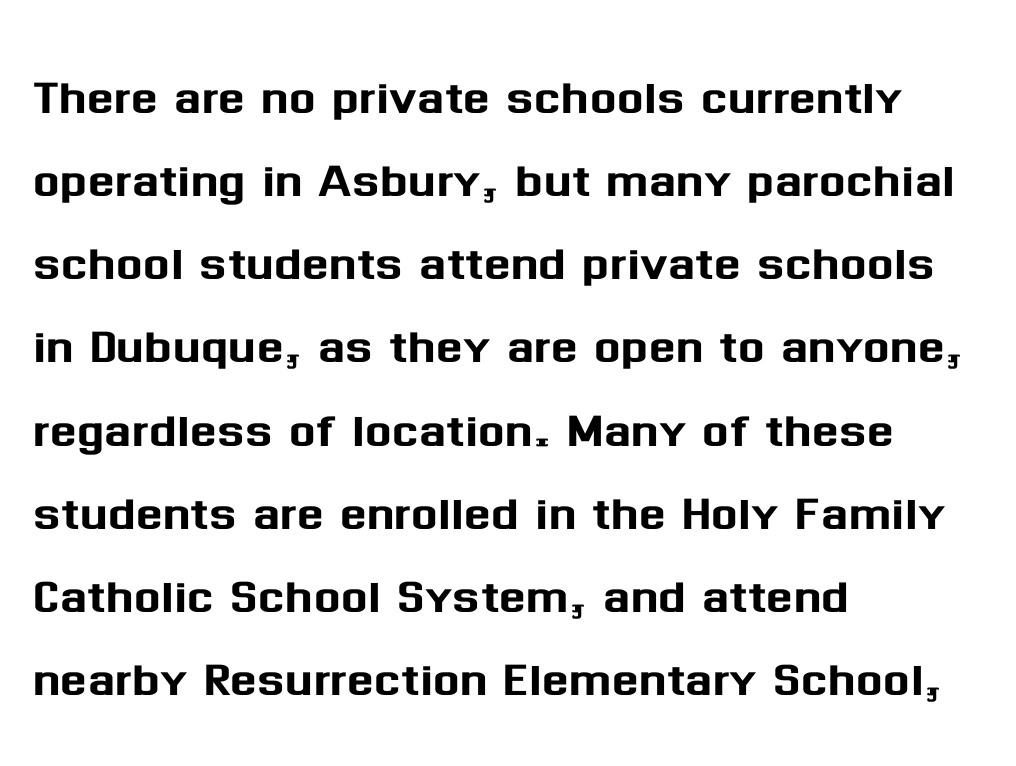
One glance says typical: line gaps are just what's usual. Visually the block forms a straight wall on the left and a jagged coastline on the right. Posture: upright roman. Note: no serifs on the glyphs.
